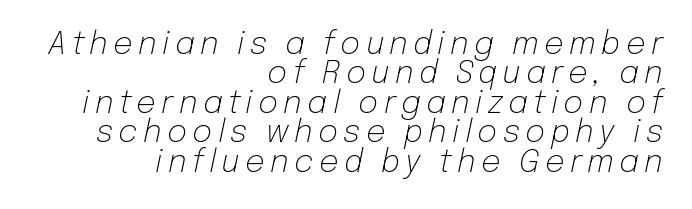
The image shows 31 px light type, italic (leaning right); set right-aligned, tight line spacing (0.95x), not underlined; low stroke contrast and a medium x-height.
